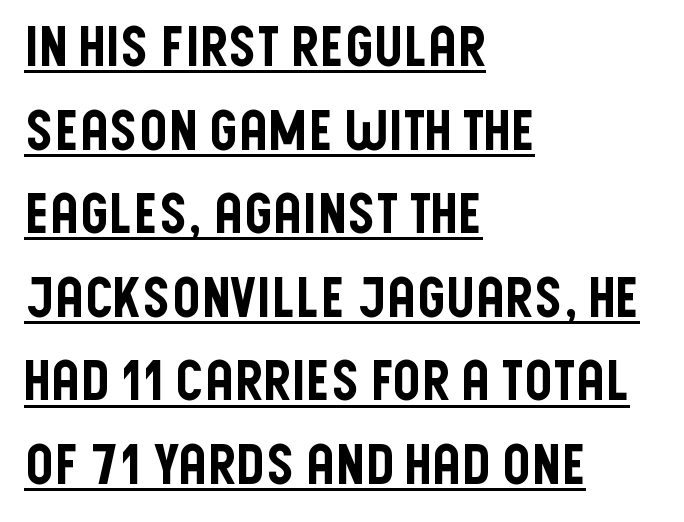
{"serif": "no", "italic": "no", "width": "condensed", "stroke_contrast": "low", "x_height": "large", "monospaced": "no", "underline": "yes", "align": "left", "line_spacing": "normal", "line_spacing_ratio": 1.52, "letter_spacing": "normal", "letter_spacing_em": 0.0, "glyph_px": 55}
